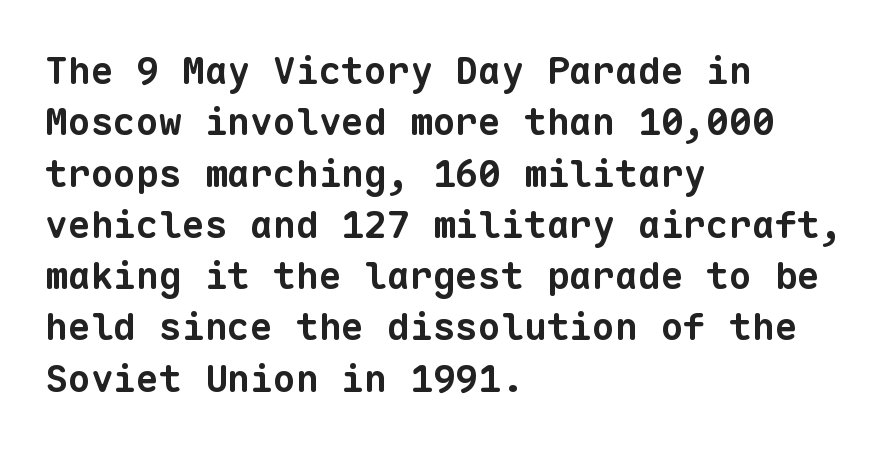
{"serif": "no", "bold": "yes", "weight": "bold", "width": "normal", "stroke_contrast": "low", "x_height": "medium", "monospaced": "yes", "underline": "no", "align": "left", "line_spacing": "normal", "line_spacing_ratio": 1.35, "letter_spacing": "normal", "letter_spacing_em": 0.0, "glyph_px": 38}
